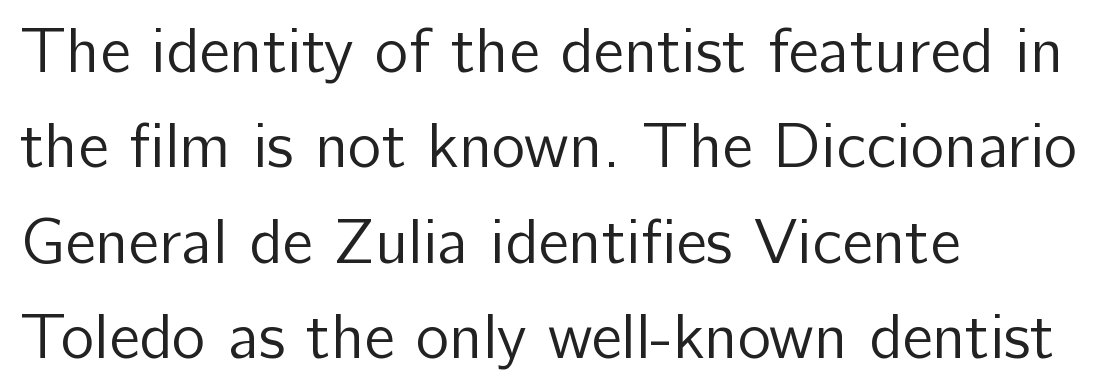
{"serif": "no", "italic": "no", "bold": "no", "weight": "regular", "width": "normal", "stroke_contrast": "low", "x_height": "medium", "monospaced": "no", "underline": "no", "align": "left", "line_spacing": "normal", "line_spacing_ratio": 1.49, "letter_spacing": "normal", "letter_spacing_em": 0.0, "glyph_px": 64}
